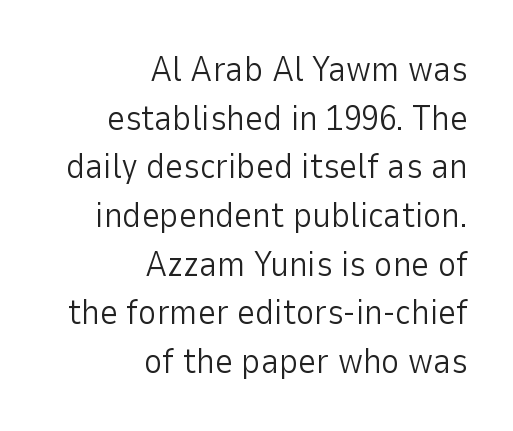
Stem width sits at or under what a default text font uses. Students, note that the glyphs here touch the page at normal intervals. No italicization has been applied; the sample stays upright. Decoration check: the copy has no underline. The letters advance in unequal steps, a hallmark of proportional type. The designer went with a sans here, leaving each stem footless.
